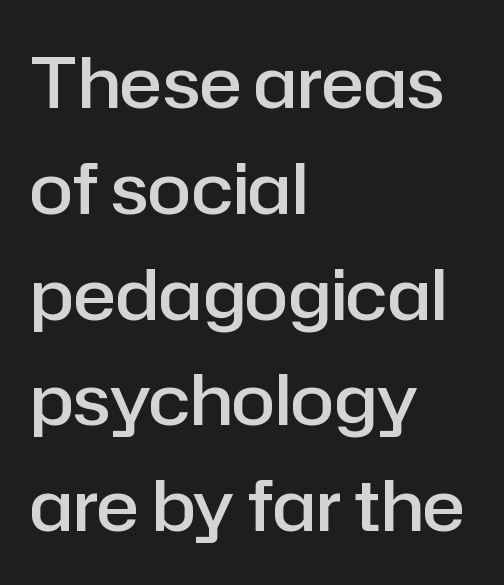
Q: Is the text bold? A: Semi-bold.
Q: Is the text italic (slanted)? A: No, it is upright.
Q: Is the typeface a serif or a sans-serif typeface? A: Sans-serif.
Q: Is the text underlined? A: No.
Q: How is the paragraph aligned? A: Left-aligned.
Q: Is the spacing between letters normal or unusually wide? A: Normal.
Q: Is the spacing between lines tight, normal or loose? A: Normal.
Q: Width (condensed, normal, or wide)? A: Normal.
Q: Stroke contrast? A: Low.
Q: x-height? A: Medium.
Q: Monospaced? A: No.
